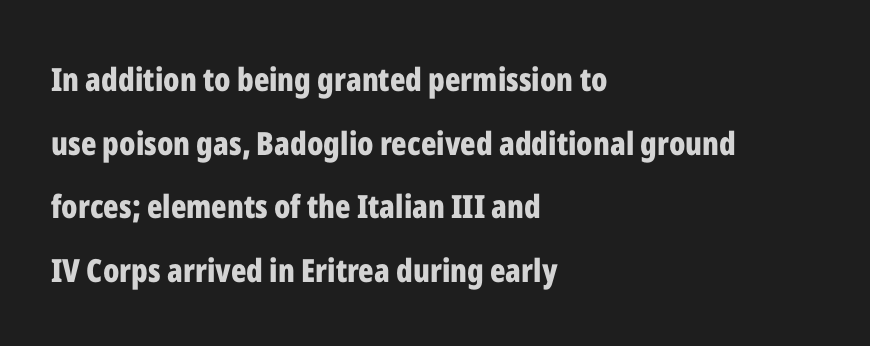
Q: Is the text bold? A: Yes.
Q: Is the text italic (slanted)? A: No, it is upright.
Q: Is the typeface a serif or a sans-serif typeface? A: Sans-serif.
Q: Is the text underlined? A: No.
Q: How is the paragraph aligned? A: Left-aligned.
Q: Is the spacing between letters normal or unusually wide? A: Normal.
Q: Is the spacing between lines tight, normal or loose? A: Loose.
Q: Width (condensed, normal, or wide)? A: Condensed.
Q: Stroke contrast? A: Low.
Q: x-height? A: Medium.
Q: Monospaced? A: No.
